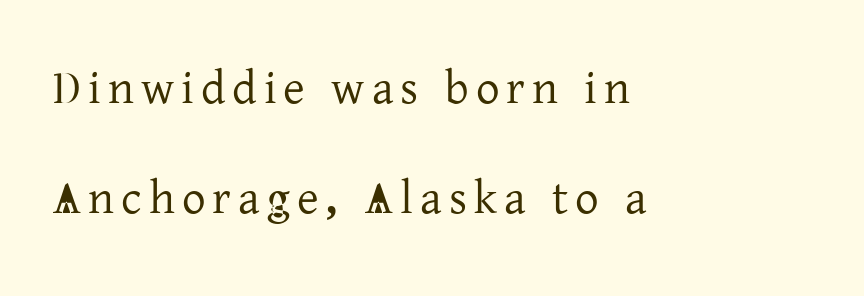
Looks like regular typesetting: each glyph gets only the width it needs. Vertically, the passage feels expansive, rows floating well apart. These lines are composed in type with serifs. Beneath every word, the page is bare. Alignment: flush left. Vertical strokes here are truly vertical.
